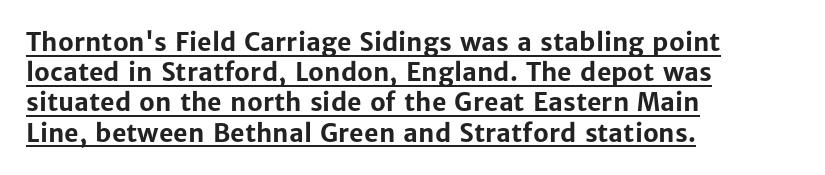
Q: Is the text bold? A: Yes.
Q: Is the text italic (slanted)? A: No, it is upright.
Q: Is the text underlined? A: Yes.
Q: How is the paragraph aligned? A: Left-aligned.
Q: Is the spacing between letters normal or unusually wide? A: Normal.
